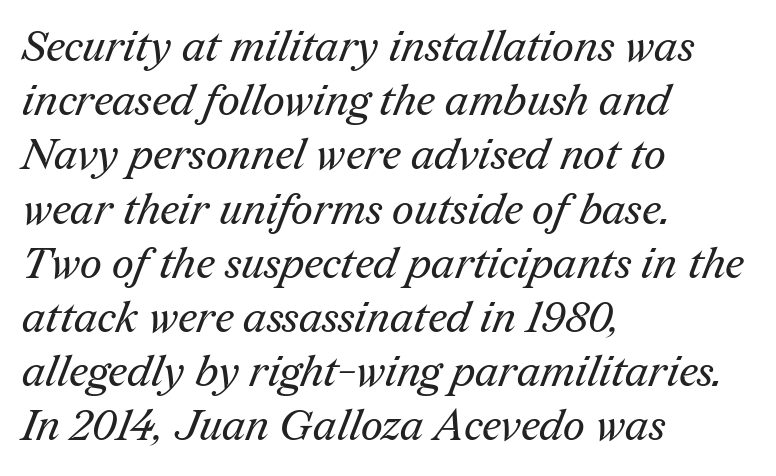
The image shows 43 px regular-weight serif type; set left-aligned, normal line spacing (1.26x), normal letter spacing, not underlined; medium stroke contrast and a medium x-height.
